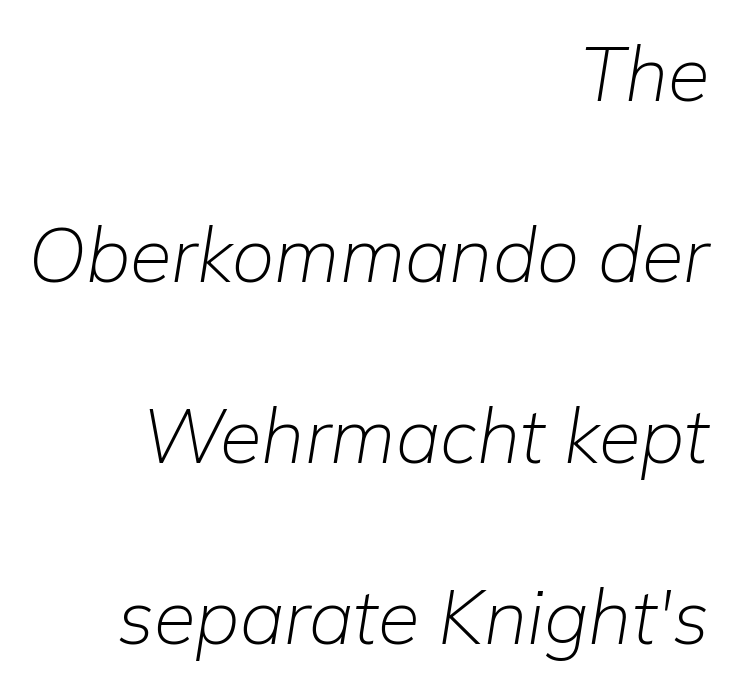
The image shows 76 px light type, italic (leaning right); set right-aligned, loose line spacing (2.38x), normal letter spacing, not underlined; low stroke contrast and a medium x-height.
